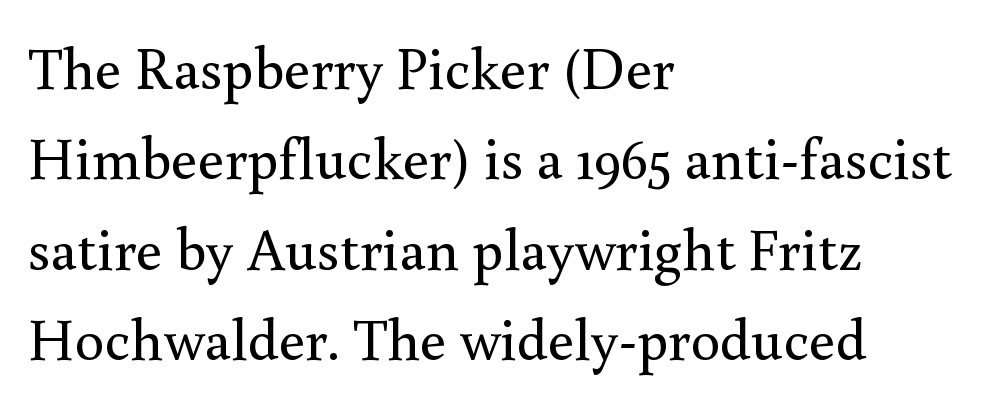
{"serif": "yes", "italic": "no", "bold": "no", "weight": "regular", "width": "normal", "x_height": "small", "monospaced": "no", "underline": "no", "align": "left", "line_spacing": "normal", "line_spacing_ratio": 1.53, "letter_spacing": "normal", "letter_spacing_em": 0.0, "glyph_px": 59}
